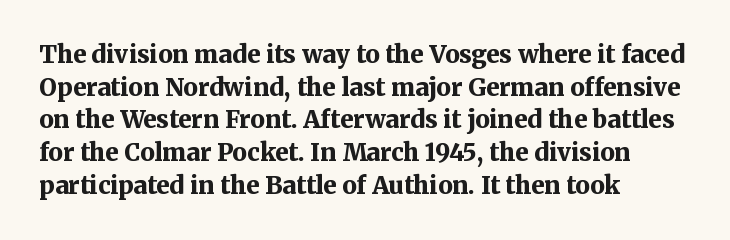
The rendering uses a moderate line-height, typical for paragraphs. The typography opts for an upright posture over an oblique one. Each word holds together tightly as a unit, with standard inter-letter gaps. Left-aligned paragraph, ragged on the right. The sample has been set heavy, in full bold. The string is rendered with underlining switched off.
